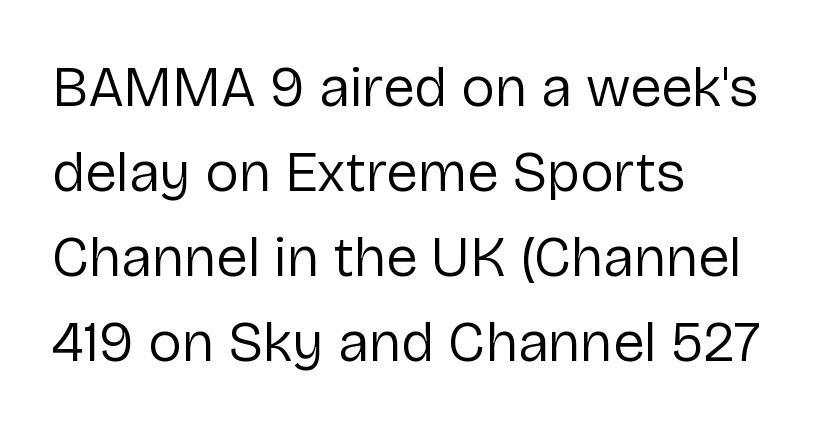
The image shows 57 px regular-weight sans-serif type, upright; set left-aligned, normal line spacing (1.49x), normal letter spacing, not underlined; low stroke contrast and a medium x-height.
